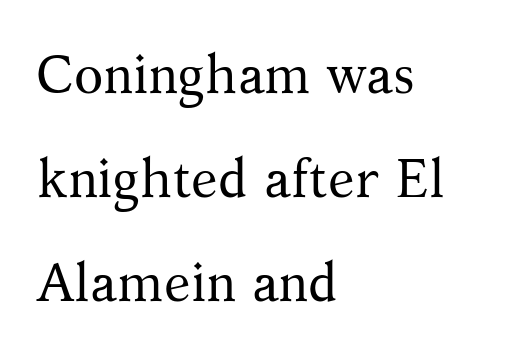
The rendering uses natural spacing where letterforms have individual widths. These lines were composed using upright roman letters. Does the copy run flush right? No — it runs flush left. The characters display serif detailing at their extremities.
